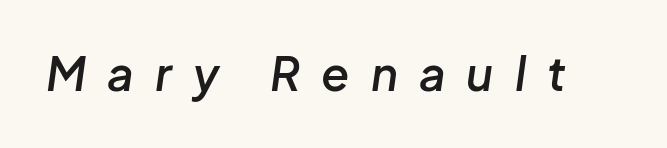
Each letter keeps its own natural width here, so spacing adapts to shape. This rendering widens character spacing well past its baseline value. Words float on clear page, feet unadorned. A somewhat darkened texture: the type is semibold rather than bold. The font's italic variant was chosen for this text.
